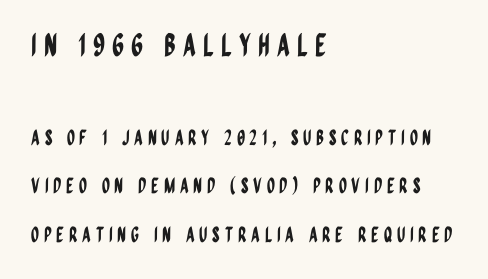
Q: Is the text italic (slanted)? A: No, it is upright.
Q: Is the typeface a serif or a sans-serif typeface? A: Sans-serif.
Q: Is the text underlined? A: No.
Q: How is the paragraph aligned? A: Left-aligned.
Q: Is the spacing between letters normal or unusually wide? A: Unusually wide.
Q: Is the spacing between lines tight, normal or loose? A: Loose.
Q: Which block of text is set in a larger size, the first (top) or the second (bottom)? A: The first (top) one.
Q: Width (condensed, normal, or wide)? A: Condensed.
Q: Stroke contrast? A: Low.
Q: x-height? A: Large.
Q: Monospaced? A: No.
